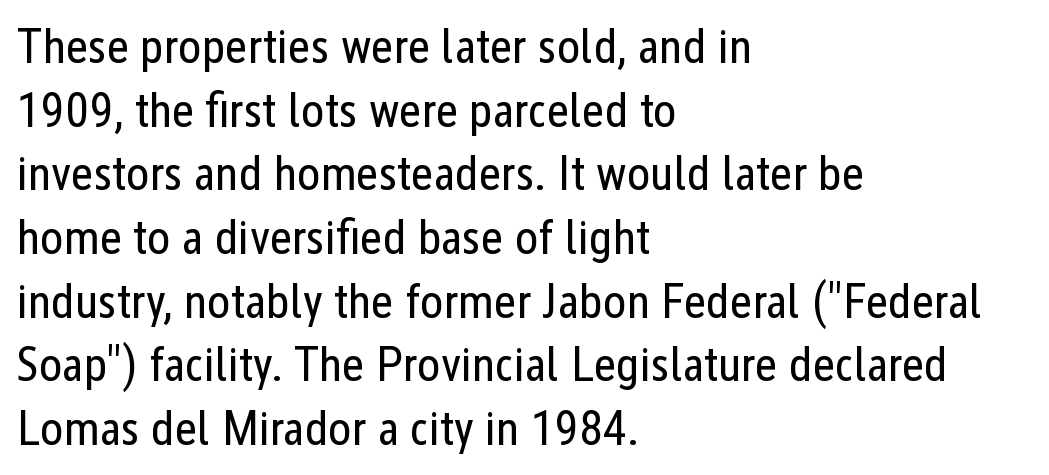
{"serif": "no", "italic": "no", "bold": "no", "weight": "regular", "width": "condensed", "stroke_contrast": "low", "x_height": "medium", "monospaced": "no", "underline": "no", "align": "left", "line_spacing": "normal", "line_spacing_ratio": 1.3, "letter_spacing": "normal", "letter_spacing_em": 0.0, "glyph_px": 49}
